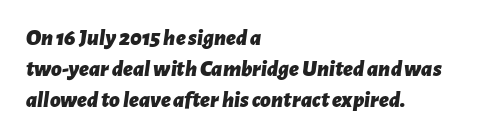
{"italic": "yes", "lean": "right", "slant_degrees": 7, "bold": "yes", "underline": "no", "align": "left", "line_spacing": "normal", "line_spacing_ratio": 1.34, "letter_spacing": "normal", "letter_spacing_em": 0.0, "glyph_px": 23}
